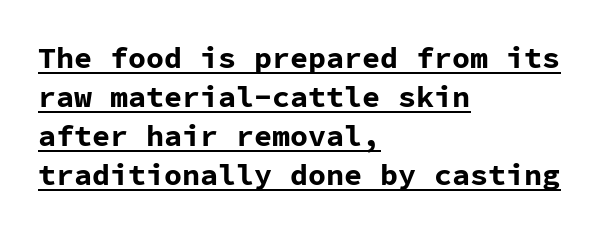
{"serif": "no", "italic": "no", "bold": "yes", "weight": "bold", "width": "normal", "stroke_contrast": "low", "x_height": "medium", "monospaced": "yes", "underline": "yes", "align": "left", "line_spacing": "normal", "line_spacing_ratio": 1.3, "letter_spacing": "normal", "letter_spacing_em": 0.0, "glyph_px": 30}
